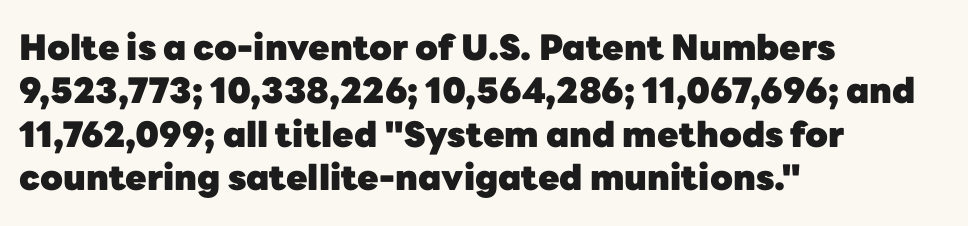
{"serif": "no", "italic": "no", "bold": "yes", "weight": "heavy", "width": "normal", "stroke_contrast": "low", "x_height": "medium", "monospaced": "no", "underline": "no", "align": "left", "line_spacing_ratio": 1.24, "letter_spacing": "normal", "letter_spacing_em": 0.0, "glyph_px": 35}
